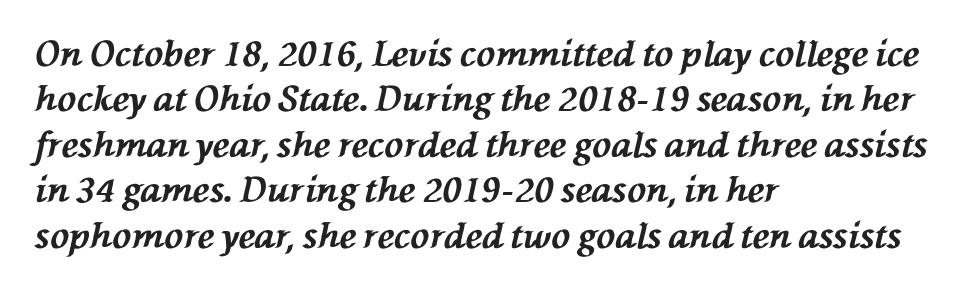
Q: Is the text bold? A: Yes.
Q: Is the text italic (slanted)? A: Yes, it leans left by about 76 degrees.
Q: Is the text underlined? A: No.
Q: How is the paragraph aligned? A: Left-aligned.
Q: Is the spacing between letters normal or unusually wide? A: Normal.
Q: Is the spacing between lines tight, normal or loose? A: Normal.
Q: Width (condensed, normal, or wide)? A: Normal.
Q: Stroke contrast? A: Medium.
Q: x-height? A: Medium.
Q: Monospaced? A: No.
